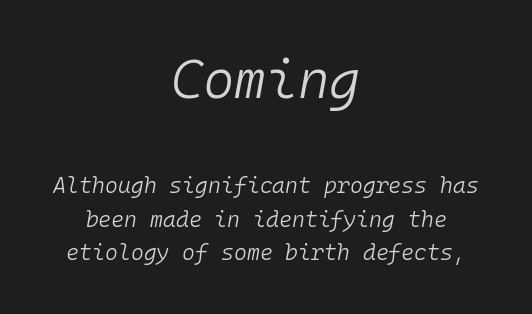
Q: Is the text bold? A: No.
Q: Is the text italic (slanted)? A: Yes, it leans right by about 10 degrees.
Q: Is the text underlined? A: No.
Q: How is the paragraph aligned? A: Centered.
Q: Is the spacing between letters normal or unusually wide? A: Normal.
Q: Is the spacing between lines tight, normal or loose? A: Normal.
Q: Which block of text is set in a larger size, the first (top) or the second (bottom)? A: The first (top) one.
Q: Width (condensed, normal, or wide)? A: Normal.
Q: Stroke contrast? A: Low.
Q: x-height? A: Medium.
Q: Monospaced? A: Yes.
